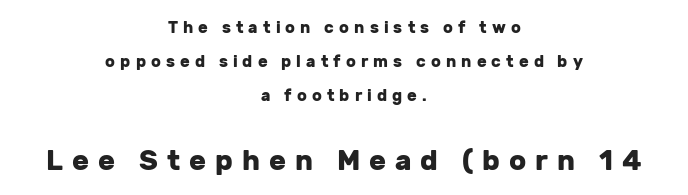
The image shows 28 px heavy sans-serif type, upright; set centered, loose line spacing (2.13x), unusually wide letter spacing (+0.32 em), not underlined; the second (bottom) block is 1.75x larger; low stroke contrast and a medium x-height.
